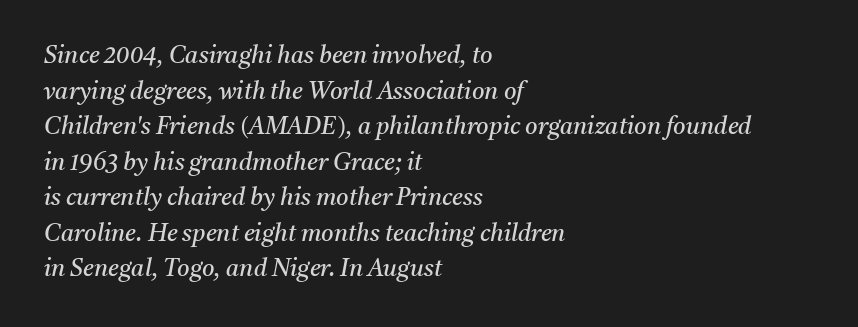
{"italic": "yes", "lean": "right", "slant_degrees": 11, "bold": "no", "underline": "no", "align": "left", "line_spacing": "normal", "line_spacing_ratio": 1.48, "letter_spacing": "normal", "letter_spacing_em": 0.0, "glyph_px": 24}
